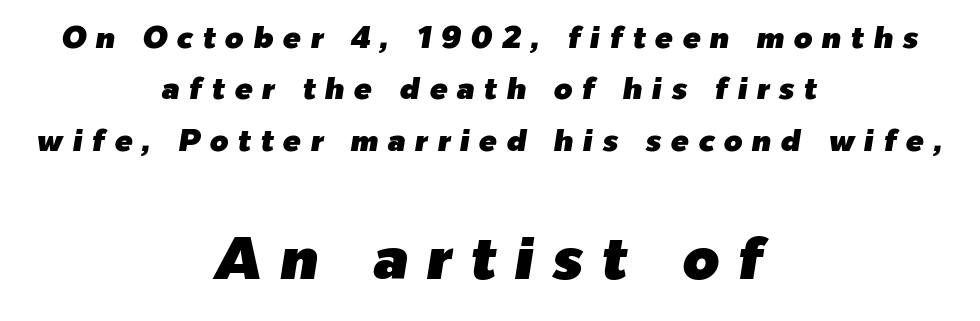
Display-style spreading of the glyphs; the letterfit is very open. Think of a printed novel: that variable character pitch is what you see here. The rag falls on both sides of this text block equally. The typography opts for an oblique posture over an upright one. Has an underline been added? It has not. In this sample the second text group is rendered at the bigger scale.
